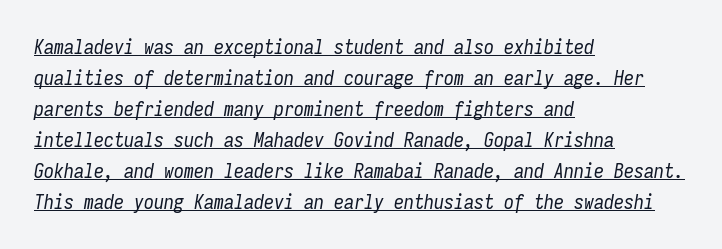
The image shows 20 px text type, italic (leaning right); set left-aligned, normal line spacing (1.55x), normal letter spacing, underlined.
